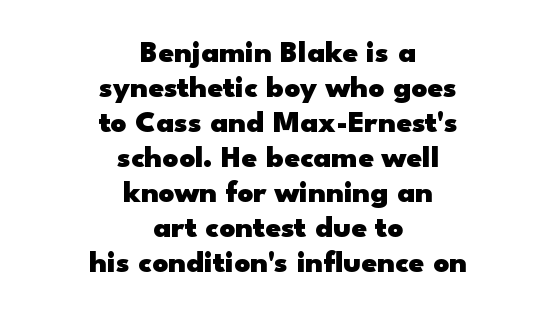
The image shows 31 px heavy, wide sans-serif type, upright; set centered, tight line spacing (1.13x), normal letter spacing, not underlined; low stroke contrast and a small x-height.
